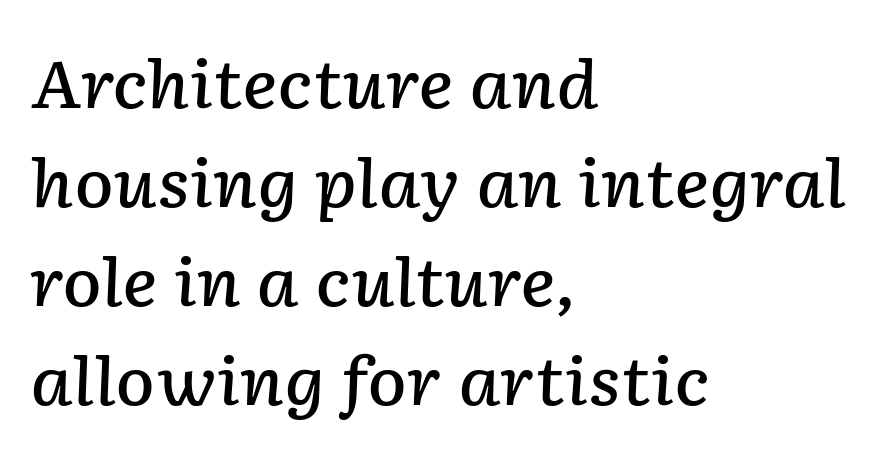
Casual observation: everything's shoved over to the left. Plain, unruled lines of type. Short note: letters normally spaced. Is the type bold? Partly — it's a semibold, heavier than regular but not fully bold. The letters advance in unequal steps, a hallmark of proportional type. It's the slanting kind of type.
